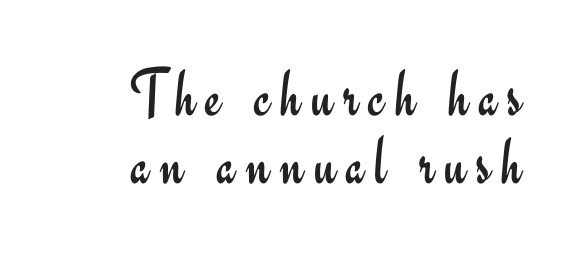
The image shows 69 px regular-weight sans-serif type; set right-aligned, tight line spacing (0.99x), not underlined; low stroke contrast and a small x-height.
